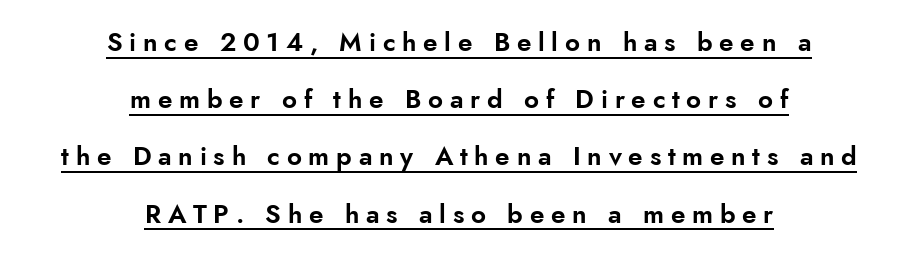
Loose tracking; the words dissolve into strings of separated letters. Beneath each row of characters lies a ruled line. Designer's note — italics off, roman on. This sample is center-justified, so both line endings float freely. Rows of type keep a wide berth in the vertical direction.
